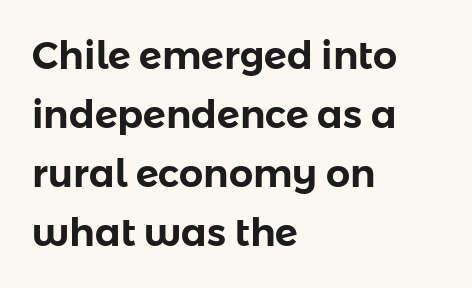
{"serif": "no", "italic": "no", "width": "normal", "stroke_contrast": "low", "x_height": "medium", "monospaced": "no", "underline": "no", "align": "left", "line_spacing": "normal", "line_spacing_ratio": 1.55, "letter_spacing": "normal", "letter_spacing_em": 0.0, "glyph_px": 38}
